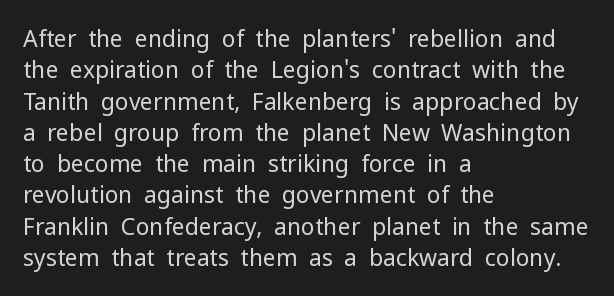
The image shows 23 px text type, upright; set left-aligned, normal line spacing (1.36x), normal letter spacing, not underlined.
